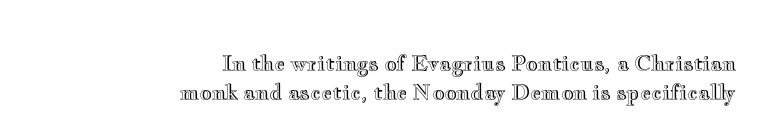
Q: Is the text italic (slanted)? A: No, it is upright.
Q: Is the text underlined? A: No.
Q: How is the paragraph aligned? A: Right-aligned.
Q: Is the spacing between letters normal or unusually wide? A: Normal.
Q: Is the spacing between lines tight, normal or loose? A: Normal.
